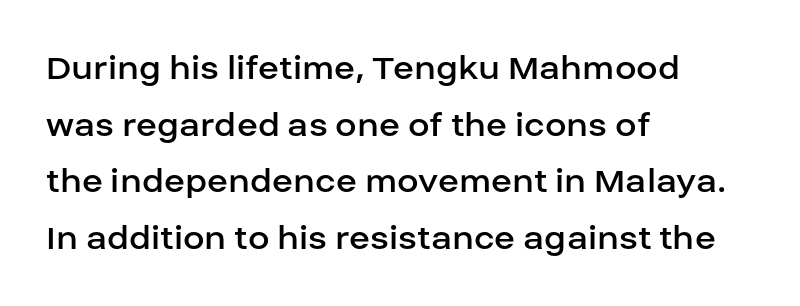
Posture: straight, roman, zero tilt. Check the space under the baseline: it is left empty. Varying glyph widths throughout — classic text-font behaviour. The gaps between neighbouring characters are ordinary and unremarkable. These lines are composed in type without serifs.
